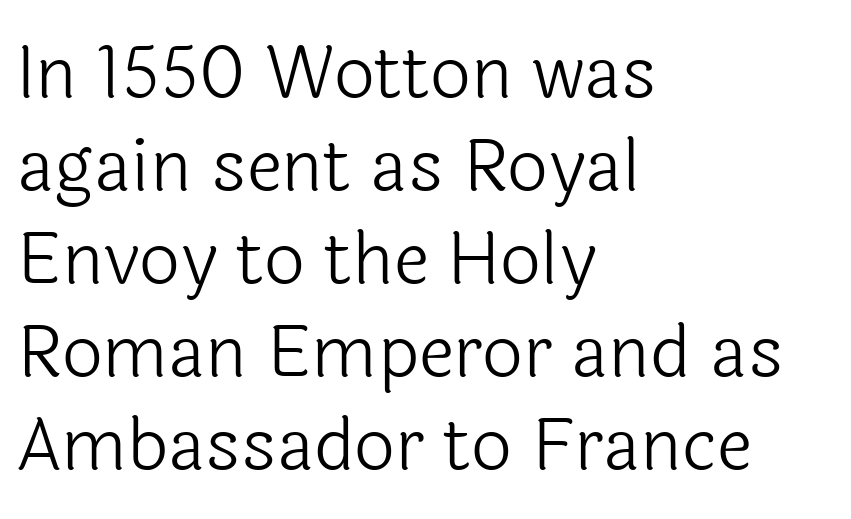
{"serif": "no", "italic": "no", "bold": "no", "weight": "light", "width": "normal", "x_height": "medium", "monospaced": "no", "underline": "no", "align": "left", "line_spacing": "normal", "line_spacing_ratio": 1.29, "letter_spacing": "normal", "letter_spacing_em": 0.0, "glyph_px": 72}
